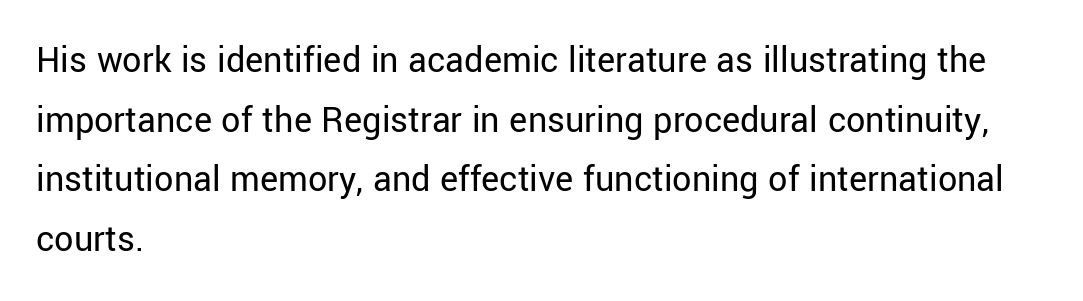
{"serif": "no", "italic": "no", "bold": "no", "weight": "regular", "width": "normal", "stroke_contrast": "low", "x_height": "medium", "monospaced": "no", "underline": "no", "align": "left", "line_spacing": "normal", "line_spacing_ratio": 1.57, "letter_spacing": "normal", "letter_spacing_em": 0.0, "glyph_px": 38}
